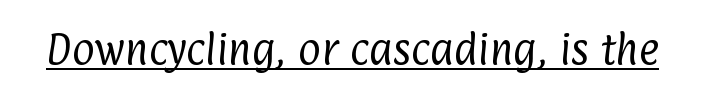
Q: Is the text bold? A: No.
Q: Is the typeface a serif or a sans-serif typeface? A: Sans-serif.
Q: Is the text underlined? A: Yes.
Q: Is the spacing between letters normal or unusually wide? A: Normal.
Q: Width (condensed, normal, or wide)? A: Condensed.
Q: Stroke contrast? A: Low.
Q: x-height? A: Medium.
Q: Monospaced? A: No.
